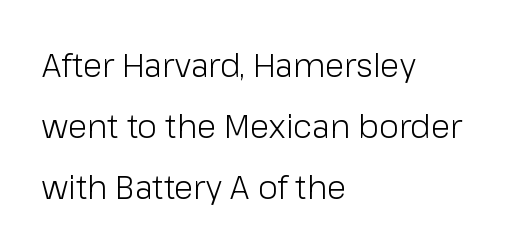
The image shows 32 px light sans-serif type, upright; set left-aligned, loose line spacing (1.9x), normal letter spacing, not underlined; low stroke contrast and a medium x-height.
